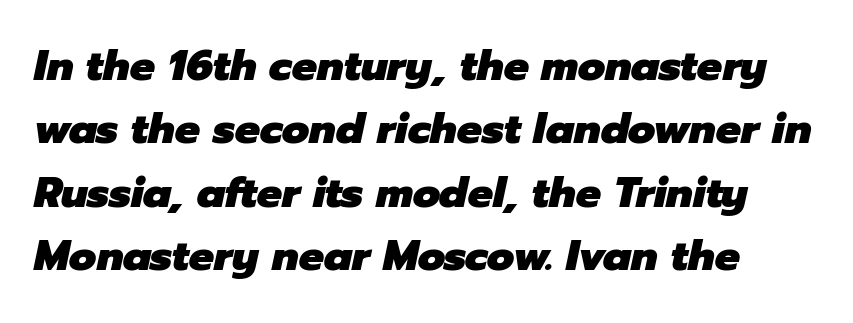
Q: Is the text bold? A: Yes.
Q: Is the text italic (slanted)? A: Yes, it leans right by about 12 degrees.
Q: Is the text underlined? A: No.
Q: How is the paragraph aligned? A: Left-aligned.
Q: Is the spacing between letters normal or unusually wide? A: Normal.
Q: Is the spacing between lines tight, normal or loose? A: Normal.
Q: Width (condensed, normal, or wide)? A: Normal.
Q: Stroke contrast? A: Low.
Q: x-height? A: Medium.
Q: Monospaced? A: No.
